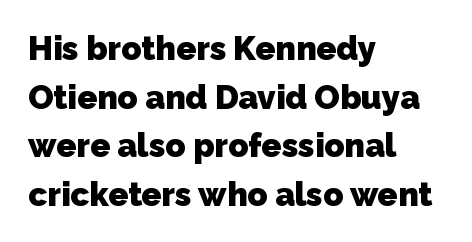
The image shows 33 px heavy sans-serif type; set left-aligned, normal line spacing (1.47x), normal letter spacing, not underlined; low stroke contrast and a medium x-height.
